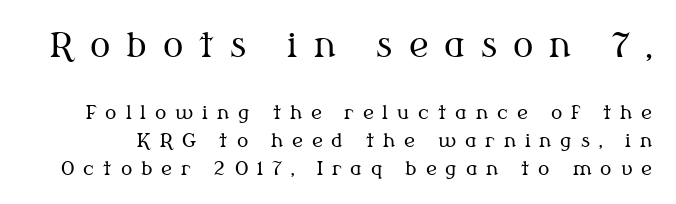
The image shows 34 px regular-weight serif type, upright; set normal line spacing (1.45x), unusually wide letter spacing (+0.47 em), not underlined; the first (top) block is 1.79x larger; medium stroke contrast and a medium x-height.
